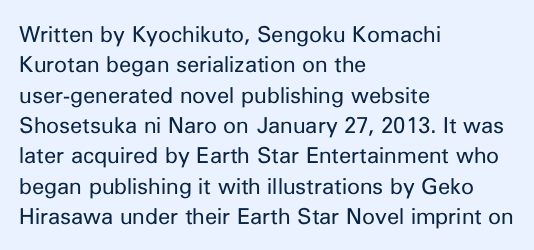
A quiet, ordinary-to-light weight characterises the typeface. The text block is weighted toward the left margin, trailing off unevenly rightward. This rendering leaves character spacing at its baseline value. Characters remain perfectly vertical along every line. The strip under each line holds only bare page.
